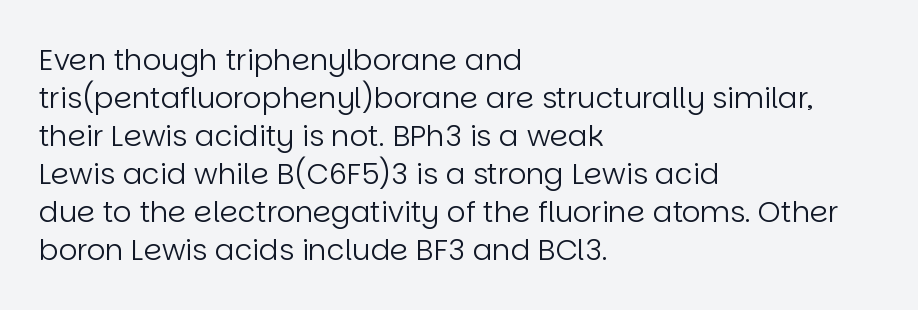
The gap between lines stays unmarked. This is roman type, the default non-slanted kind. Nobody touched the tracking dial on this one. You can tell from the bare stems that sans-serif type was used.
